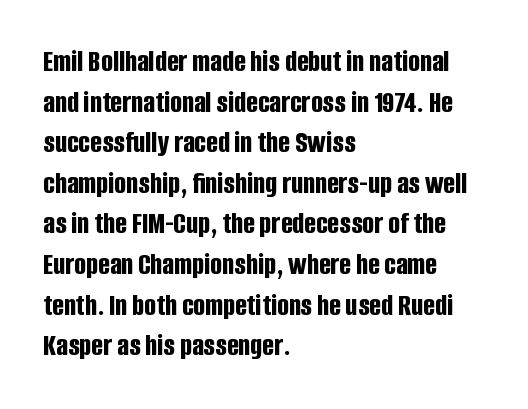
The image shows 31 px bold, condensed sans-serif type, upright; set left-aligned, normal line spacing (1.31x), normal letter spacing, not underlined; low stroke contrast and a large x-height.
